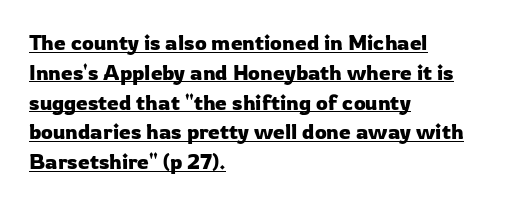
{"italic": "no", "underline": "yes", "align": "left", "line_spacing": "normal", "line_spacing_ratio": 1.42, "letter_spacing": "normal", "letter_spacing_em": 0.0, "glyph_px": 21}
